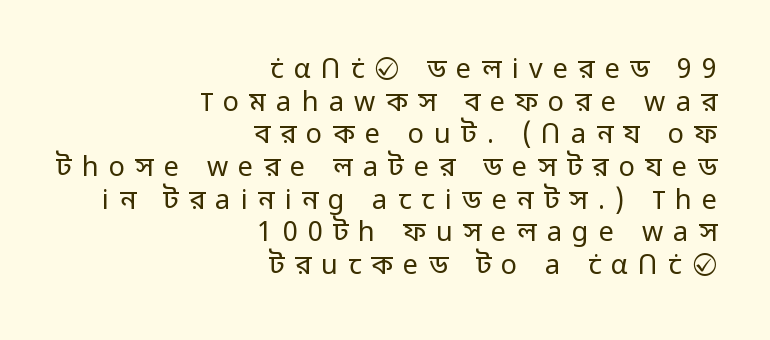
The image shows 27 px text type, upright; set right-aligned, line spacing 1.21x, unusually wide letter spacing (+0.38 em), not underlined.
